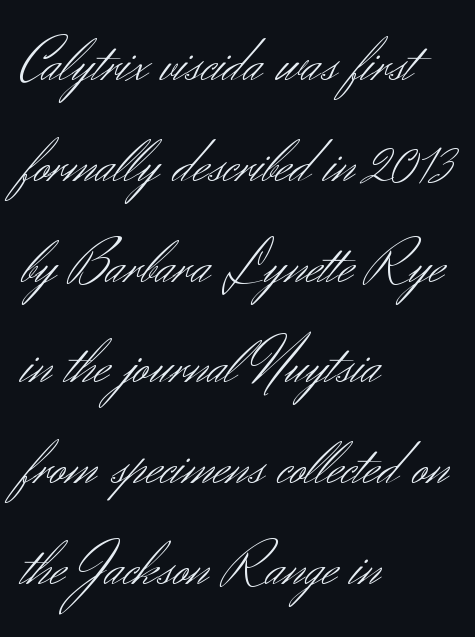
{"serif": "no", "bold": "no", "weight": "light", "width": "normal", "stroke_contrast": "medium", "x_height": "small", "monospaced": "no", "underline": "no", "align": "left", "line_spacing": "normal", "line_spacing_ratio": 1.6, "letter_spacing": "normal", "letter_spacing_em": 0.0, "glyph_px": 63}
